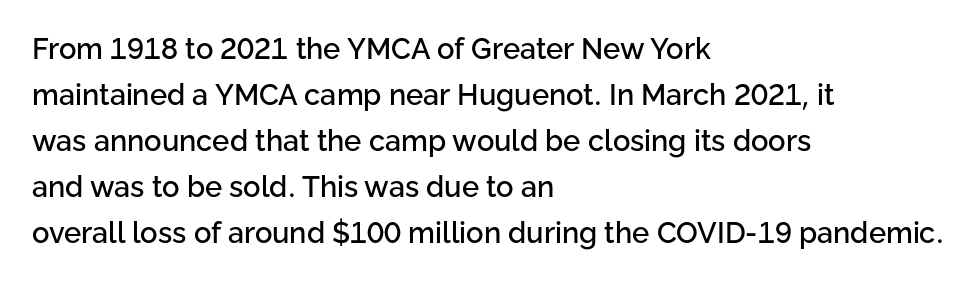
Q: Is the text italic (slanted)? A: No, it is upright.
Q: Is the typeface a serif or a sans-serif typeface? A: Sans-serif.
Q: Is the text underlined? A: No.
Q: How is the paragraph aligned? A: Left-aligned.
Q: Is the spacing between letters normal or unusually wide? A: Normal.
Q: Is the spacing between lines tight, normal or loose? A: Normal.
Q: Width (condensed, normal, or wide)? A: Normal.
Q: Stroke contrast? A: Low.
Q: x-height? A: Medium.
Q: Monospaced? A: No.
